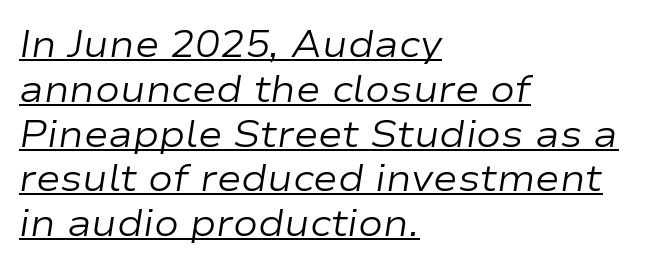
A typographer would call this underscored text. The specimen reads as italic at a glance. Is the type heavy? It reads as light-to-regular instead. Where is the straight margin? On the left. The letters sit at their default tracking, neither squeezed nor spread. Spacing verdict: proportional, widths tailored to each character.
